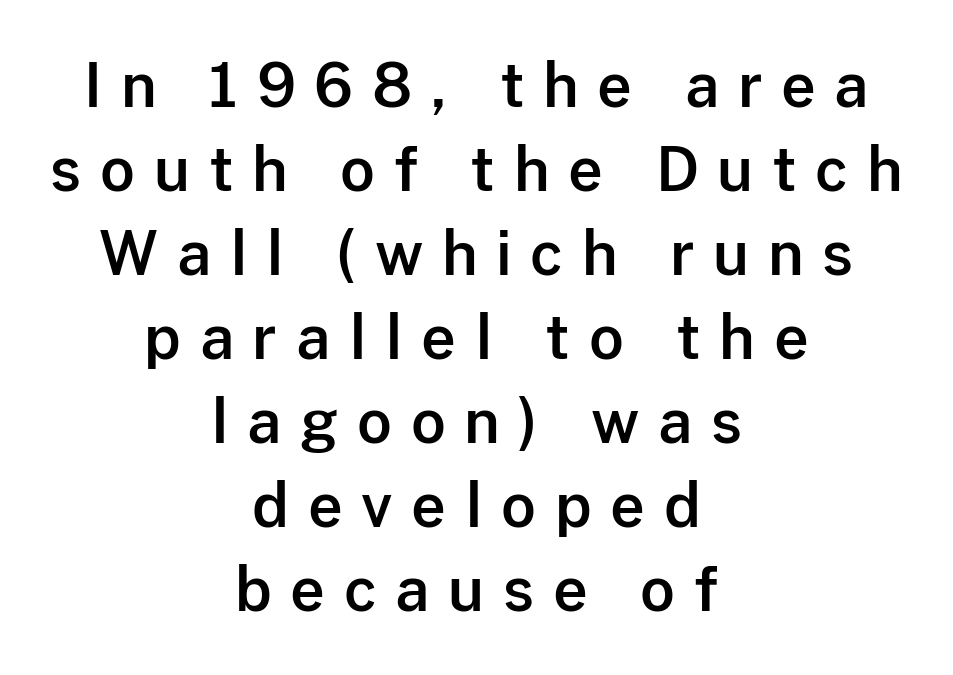
{"serif": "no", "italic": "no", "width": "normal", "stroke_contrast": "low", "x_height": "medium", "monospaced": "no", "underline": "no", "align": "center", "line_spacing": "normal", "line_spacing_ratio": 1.4, "letter_spacing": "wide", "letter_spacing_em": 0.31, "glyph_px": 60}
